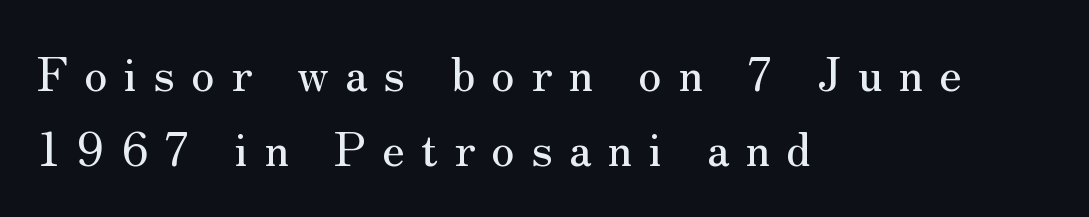
Proportional: the letters do not fall into vertical columns. The face used here is seriffed, in the tradition of book romans. The typography opts for an upright posture over an oblique one. Leading matches the norm, producing a regular column. Substantial extra tracking has been applied to these lines. One-word summary of the alignment: left.
